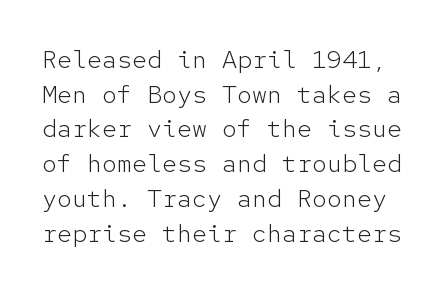
Q: Is the text bold? A: No.
Q: Is the text italic (slanted)? A: No, it is upright.
Q: Is the text underlined? A: No.
Q: Is the spacing between letters normal or unusually wide? A: Normal.
Q: Is the spacing between lines tight, normal or loose? A: Normal.
